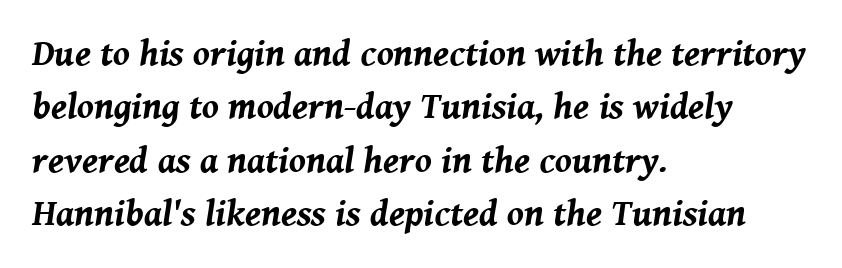
Here the designer chose a conventional face with non-uniform glyph widths. The font is running at its bold setting. One-word summary of the alignment: left. Evenly set lines give the paragraph a standard silhouette.
